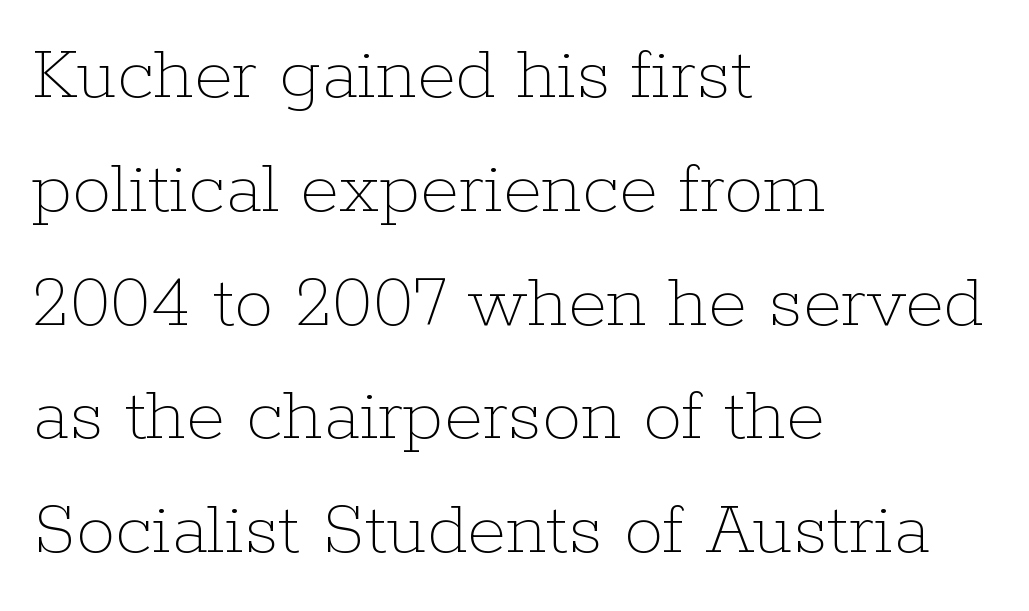
The image shows 79 px thin type, upright; set left-aligned, normal line spacing (1.44x), normal letter spacing, not underlined; low stroke contrast and a medium x-height.
